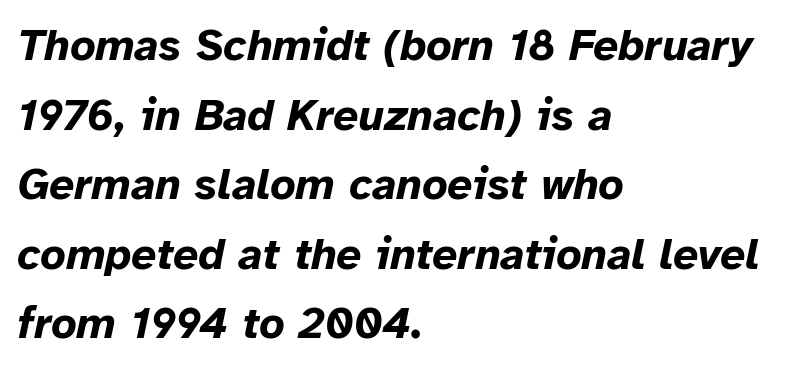
Q: Is the text bold? A: Yes.
Q: Is the text italic (slanted)? A: Yes, it leans right by about 12 degrees.
Q: Is the text underlined? A: No.
Q: How is the paragraph aligned? A: Left-aligned.
Q: Is the spacing between letters normal or unusually wide? A: Normal.
Q: Is the spacing between lines tight, normal or loose? A: Normal.
Q: Width (condensed, normal, or wide)? A: Normal.
Q: Stroke contrast? A: Low.
Q: x-height? A: Medium.
Q: Monospaced? A: No.
